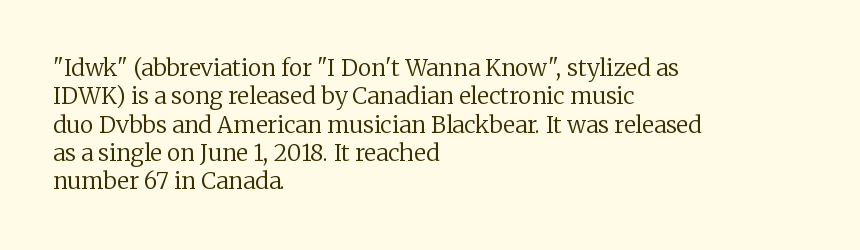
Nobody touched the tracking dial on this one. Visually the block forms a straight wall on the left and a jagged coastline on the right. Posture: upright roman. Beneath every word, the page is bare.
